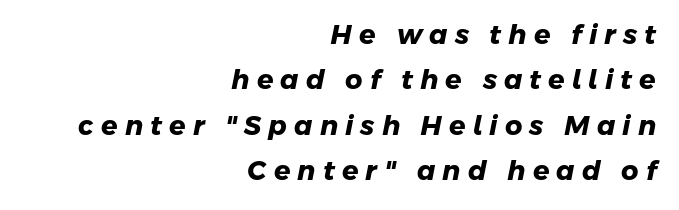
The image shows 27 px bold type; set right-aligned, normal line spacing (1.68x), unusually wide letter spacing (+0.26 em), not underlined.
